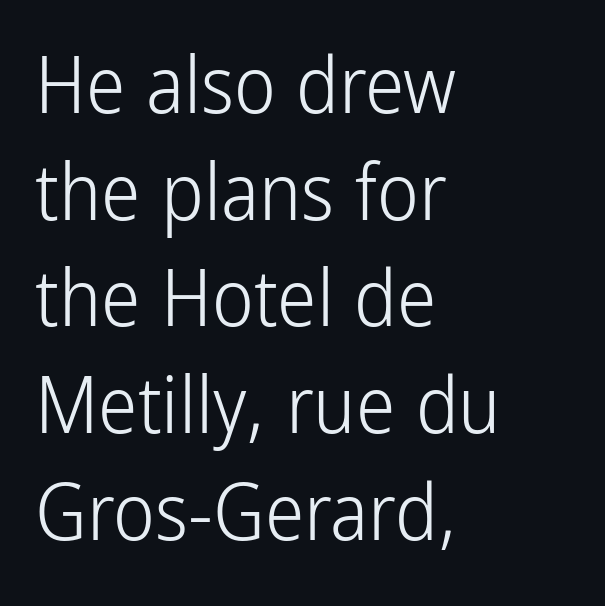
Type without underlining. Letters have the restrained weight of plain body copy at most. The passage shown is typed in a proportional face where columns would drift. The space between consecutive lines is moderate. A typesetter would mark this as roman, not italic.
